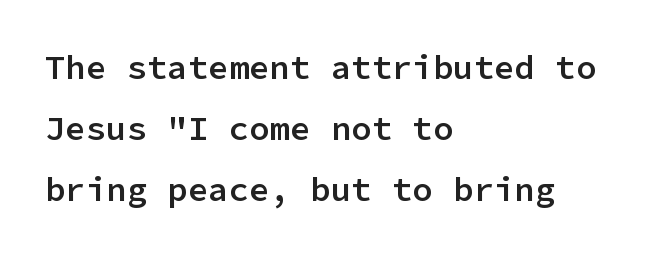
{"serif": "no", "italic": "no", "bold": "semi", "weight": "semibold", "width": "normal", "stroke_contrast": "low", "x_height": "medium", "monospaced": "yes", "underline": "no", "align": "left", "line_spacing_ratio": 1.8, "letter_spacing": "normal", "letter_spacing_em": 0.0, "glyph_px": 34}
